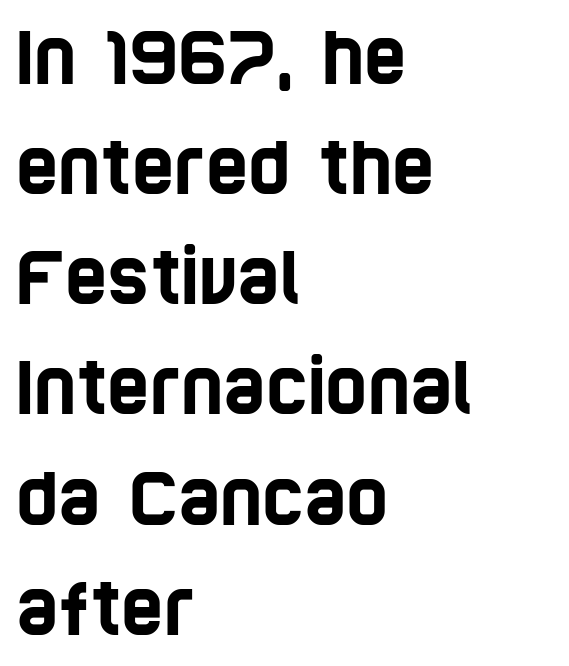
Q: Is the typeface a serif or a sans-serif typeface? A: Sans-serif.
Q: Is the text underlined? A: No.
Q: How is the paragraph aligned? A: Left-aligned.
Q: Is the spacing between letters normal or unusually wide? A: Normal.
Q: Is the spacing between lines tight, normal or loose? A: Normal.
Q: Width (condensed, normal, or wide)? A: Condensed.
Q: Stroke contrast? A: Low.
Q: x-height? A: Large.
Q: Monospaced? A: No.
